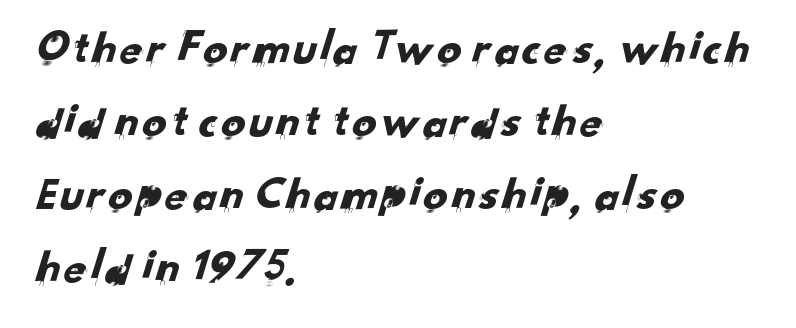
The image shows 48 px sans-serif type; set left-aligned, normal line spacing (1.52x), normal letter spacing, not underlined; low stroke contrast and a small x-height.
